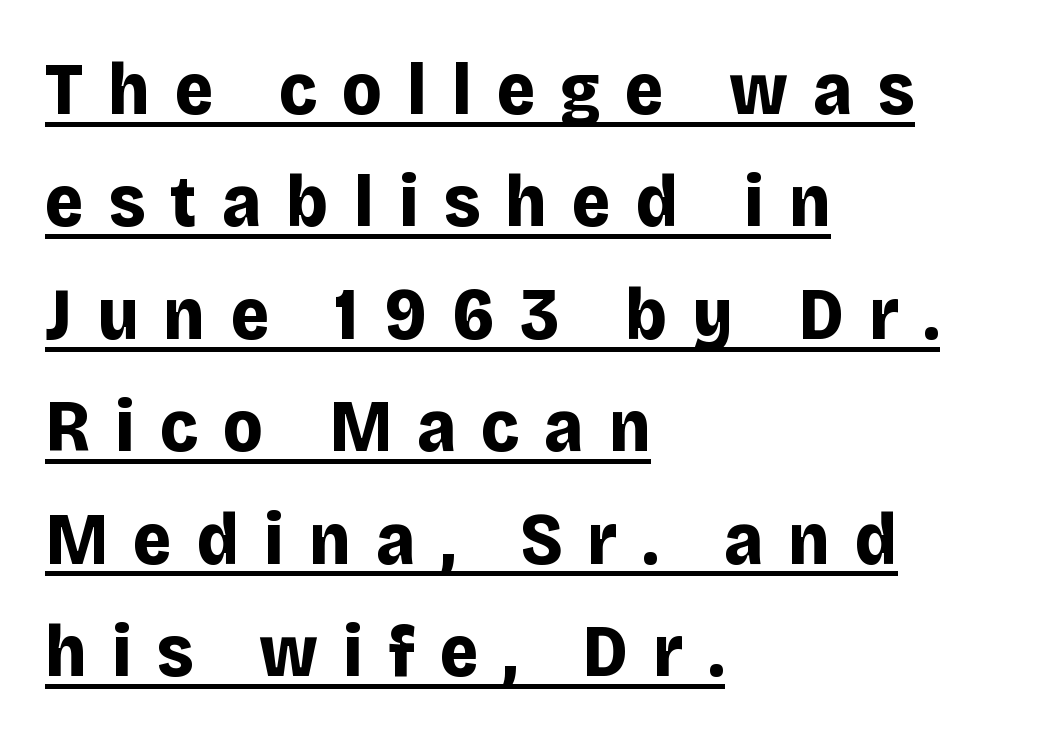
The image shows 74 px bold sans-serif type, upright; set left-aligned, normal line spacing (1.52x), unusually wide letter spacing (+0.34 em), underlined; low stroke contrast and a large x-height.
